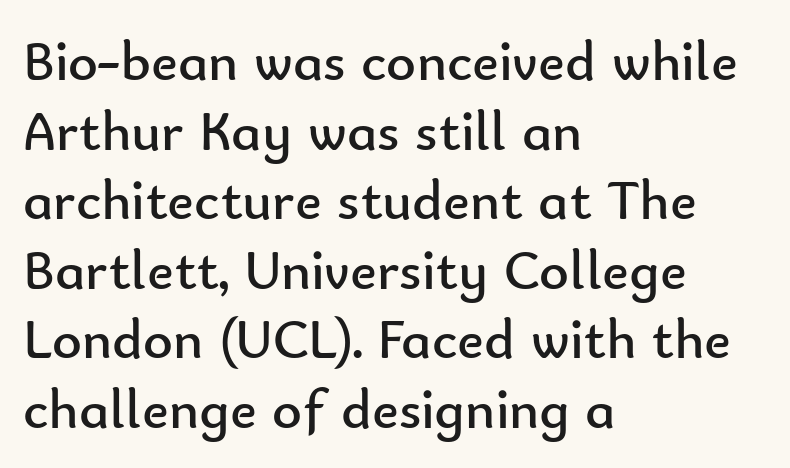
{"serif": "no", "italic": "no", "bold": "no", "weight": "regular", "width": "normal", "stroke_contrast": "low", "x_height": "small", "monospaced": "no", "underline": "no", "align": "left", "line_spacing_ratio": 1.22, "letter_spacing": "normal", "letter_spacing_em": 0.0, "glyph_px": 57}
